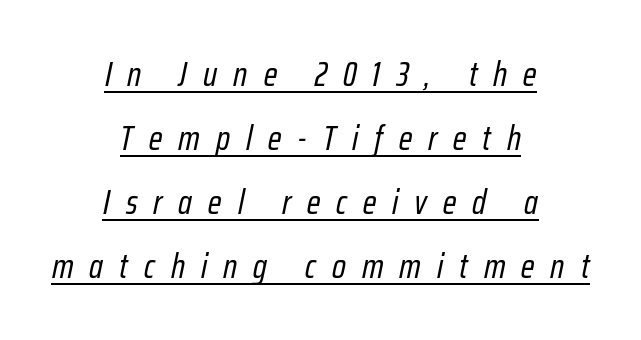
The image shows 34 px regular-weight, condensed type, italic (leaning right); set centered, line spacing 1.88x, unusually wide letter spacing (+0.47 em), underlined; low stroke contrast and a medium x-height.
